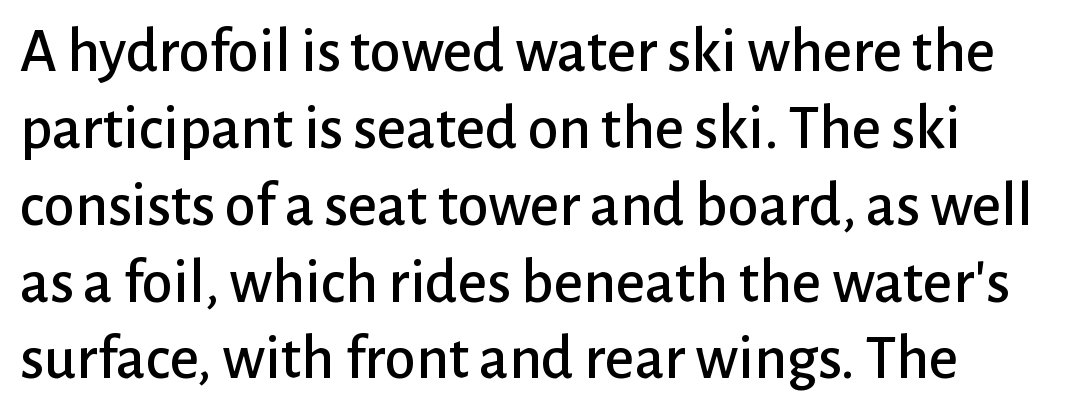
The image shows 63 px sans-serif type, upright; set line spacing 1.22x, normal letter spacing, not underlined; low stroke contrast and a medium x-height.
